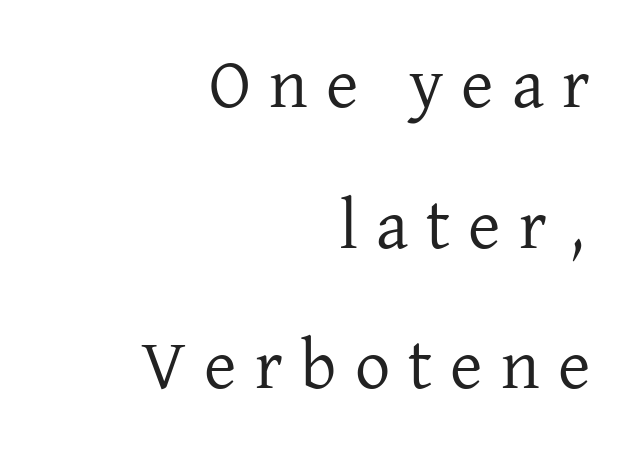
The image shows 70 px regular-weight serif type, upright; set right-aligned, loose line spacing (2.01x), unusually wide letter spacing (+0.26 em), not underlined; low stroke contrast and a medium x-height.
